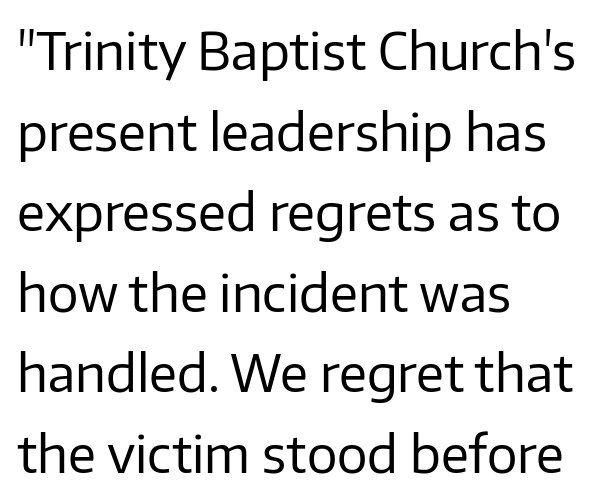
Check under the words: just untouched page. Nothing heavy about these letters — not bold at all. Typographically, this falls in the sans-serif category. This sample has the flowing, uneven cadence of proportional lettering. The letters stand upright; this is a roman face.
